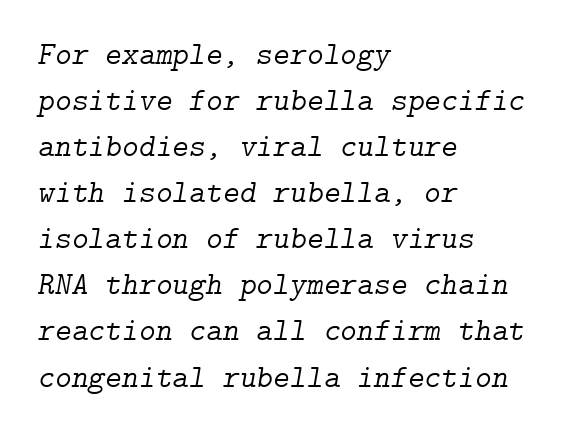
Serifs: yes, visible at the terminals of the letterforms. The leading is moderate, giving the passage an even texture. This reads as an unemphasized weight, regular at the heaviest. This rendering uses left alignment, leaving the right contour irregular. The rendering keeps characters at their native spacing.
